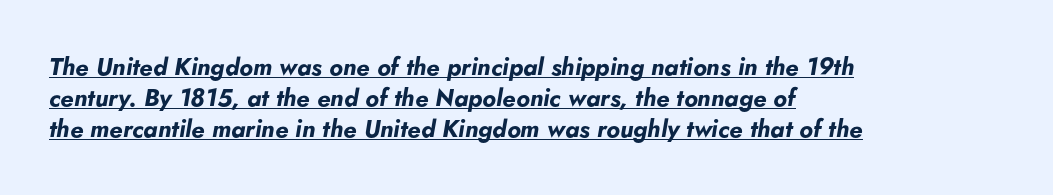
{"italic": "yes", "lean": "right", "slant_degrees": 5, "bold": "yes", "underline": "yes", "align": "left", "line_spacing": "normal", "line_spacing_ratio": 1.29, "letter_spacing": "normal", "letter_spacing_em": 0.0, "glyph_px": 24}
